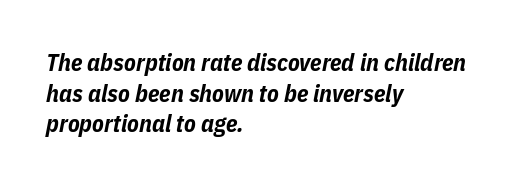
The image shows 24 px bold type, italic (leaning right); set left-aligned, normal line spacing (1.28x), normal letter spacing, not underlined.
